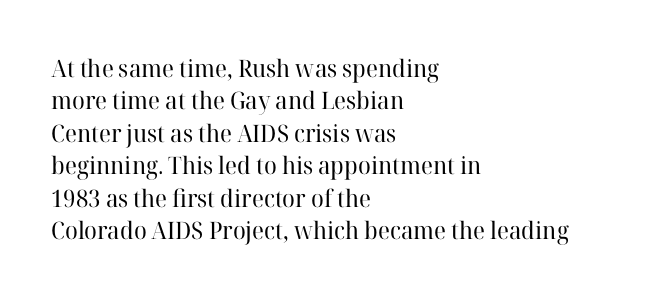
{"italic": "no", "bold": "no", "underline": "no", "align": "left", "line_spacing": "normal", "line_spacing_ratio": 1.35, "letter_spacing": "normal", "letter_spacing_em": 0.0, "glyph_px": 24}
